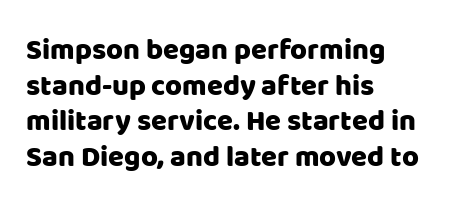
The image shows 29 px sans-serif type, upright; set left-aligned, line spacing 1.23x, normal letter spacing, not underlined; low stroke contrast and a large x-height.
